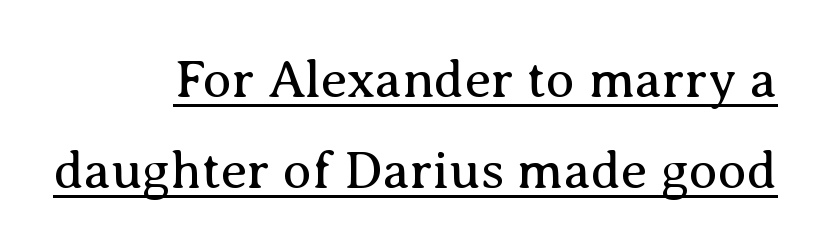
The image shows 53 px regular-weight serif type, upright; set right-aligned, line spacing 1.72x, normal letter spacing, underlined; medium stroke contrast and a medium x-height.
